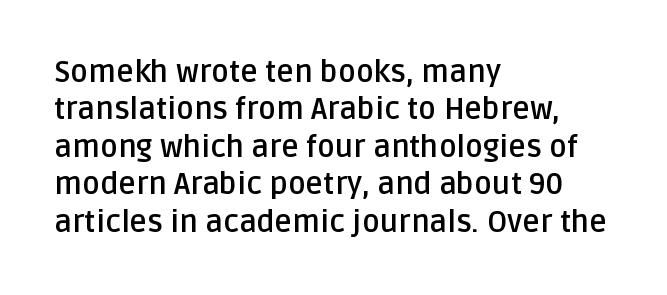
The image shows 30 px semibold sans-serif type, upright; set left-aligned, normal line spacing (1.25x), normal letter spacing, not underlined; low stroke contrast and a large x-height.
